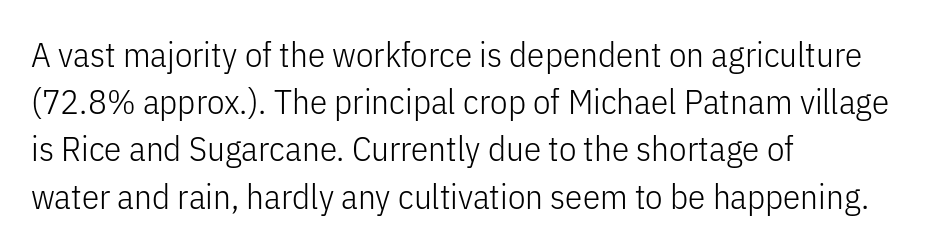
Q: Is the text bold? A: No.
Q: Is the text italic (slanted)? A: No, it is upright.
Q: Is the typeface a serif or a sans-serif typeface? A: Sans-serif.
Q: Is the text underlined? A: No.
Q: How is the paragraph aligned? A: Left-aligned.
Q: Is the spacing between letters normal or unusually wide? A: Normal.
Q: Is the spacing between lines tight, normal or loose? A: Normal.
Q: Width (condensed, normal, or wide)? A: Condensed.
Q: Stroke contrast? A: Low.
Q: x-height? A: Medium.
Q: Monospaced? A: No.
